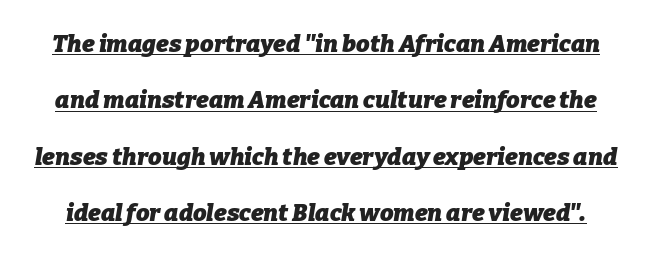
{"italic": "yes", "lean": "right", "slant_degrees": 9, "bold": "yes", "underline": "yes", "line_spacing": "loose", "line_spacing_ratio": 2.35, "letter_spacing": "normal", "letter_spacing_em": 0.0, "glyph_px": 24}
